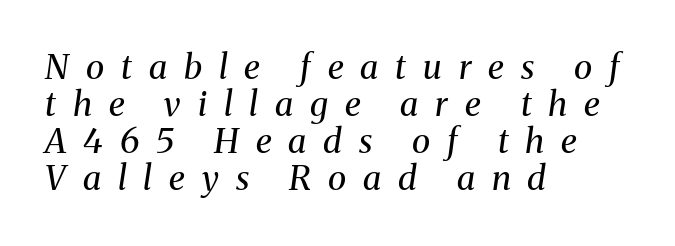
The image shows 34 px regular-weight serif type, italic (leaning right); set left-aligned, tight line spacing (1.09x), unusually wide letter spacing (+0.5 em), not underlined; medium stroke contrast and a medium x-height.
